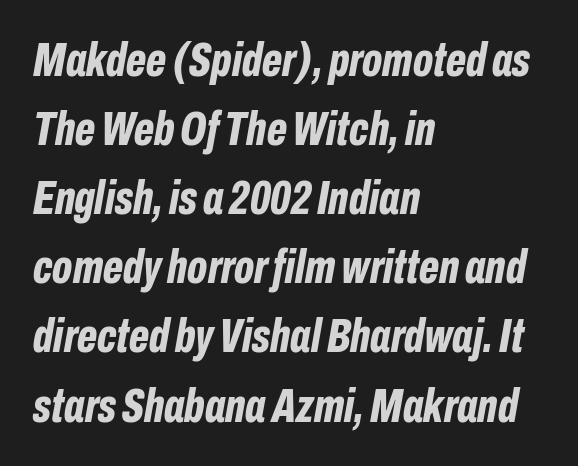
{"italic": "yes", "lean": "right", "slant_degrees": 10, "bold": "yes", "weight": "bold", "width": "condensed", "stroke_contrast": "low", "x_height": "medium", "monospaced": "no", "underline": "no", "align": "left", "line_spacing": "normal", "line_spacing_ratio": 1.44, "letter_spacing": "normal", "letter_spacing_em": 0.0, "glyph_px": 48}
